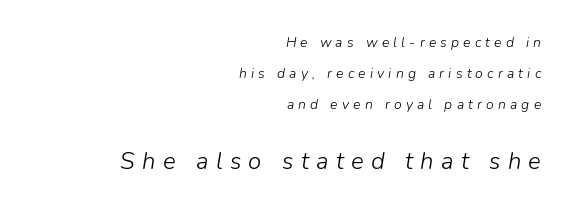
Q: Is the text bold? A: No.
Q: Is the text italic (slanted)? A: Yes, it leans right by about 9 degrees.
Q: Is the text underlined? A: No.
Q: How is the paragraph aligned? A: Right-aligned.
Q: Is the spacing between letters normal or unusually wide? A: Unusually wide.
Q: Is the spacing between lines tight, normal or loose? A: Loose.
Q: Which block of text is set in a larger size, the first (top) or the second (bottom)? A: The second (bottom) one.
